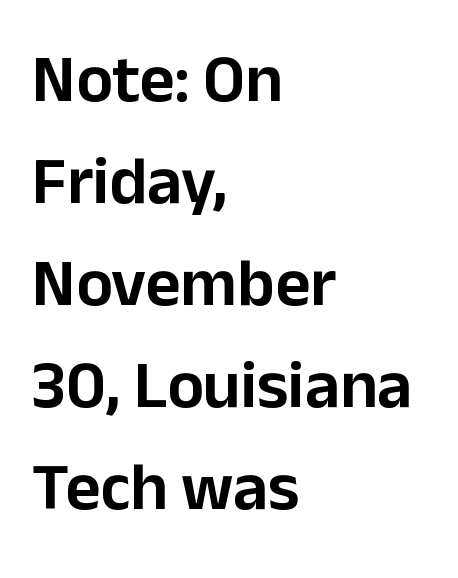
{"serif": "no", "italic": "no", "width": "normal", "stroke_contrast": "low", "x_height": "medium", "monospaced": "no", "underline": "no", "align": "left", "line_spacing": "normal", "line_spacing_ratio": 1.5, "letter_spacing": "normal", "letter_spacing_em": 0.0, "glyph_px": 68}
